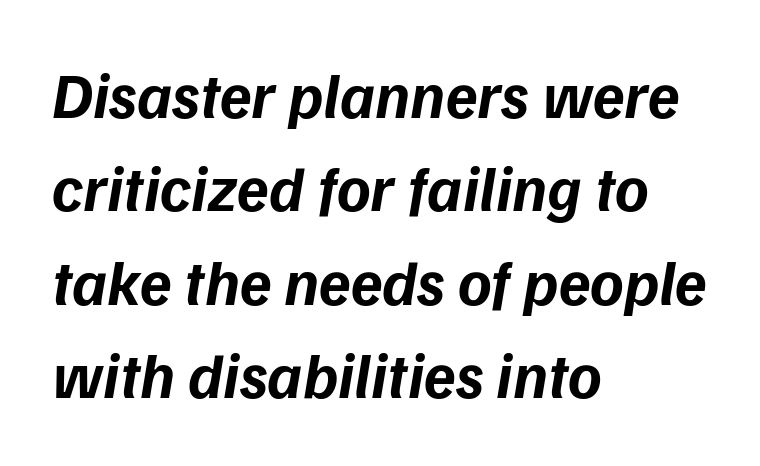
{"serif": "no", "bold": "yes", "weight": "bold", "width": "normal", "stroke_contrast": "low", "x_height": "medium", "monospaced": "no", "underline": "no", "align": "left", "line_spacing": "normal", "line_spacing_ratio": 1.46, "letter_spacing": "normal", "letter_spacing_em": 0.0, "glyph_px": 64}
